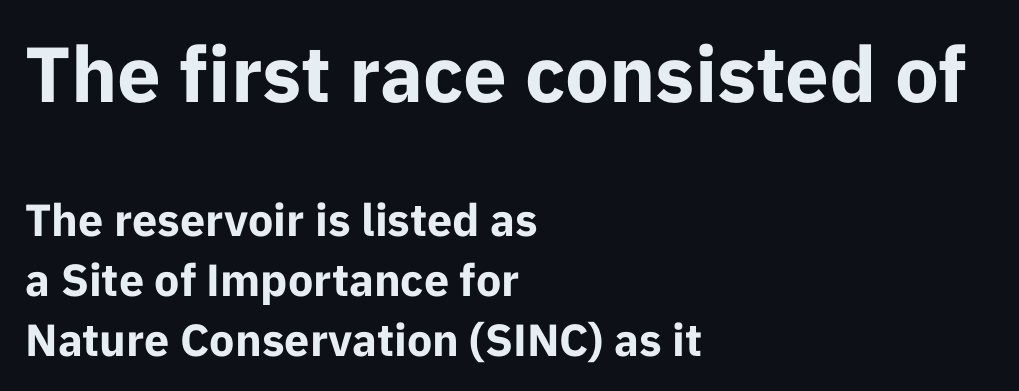
Q: Is the text bold? A: Yes.
Q: Is the text italic (slanted)? A: No, it is upright.
Q: Is the typeface a serif or a sans-serif typeface? A: Sans-serif.
Q: Is the text underlined? A: No.
Q: How is the paragraph aligned? A: Left-aligned.
Q: Is the spacing between letters normal or unusually wide? A: Normal.
Q: Is the spacing between lines tight, normal or loose? A: Normal.
Q: Which block of text is set in a larger size, the first (top) or the second (bottom)? A: The first (top) one.
Q: Width (condensed, normal, or wide)? A: Normal.
Q: Stroke contrast? A: Low.
Q: x-height? A: Medium.
Q: Monospaced? A: No.
